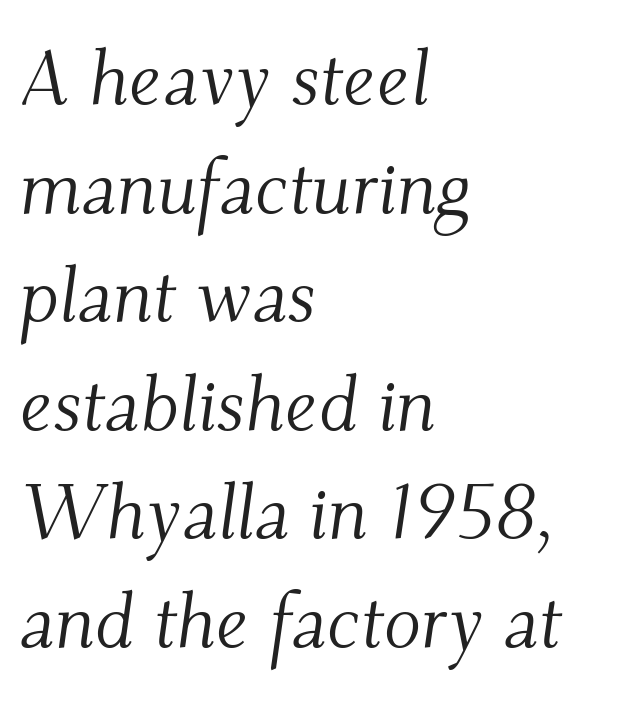
The image shows 77 px light serif type, italic (leaning right); set left-aligned, normal line spacing (1.41x), normal letter spacing, not underlined; medium stroke contrast and a small x-height.
